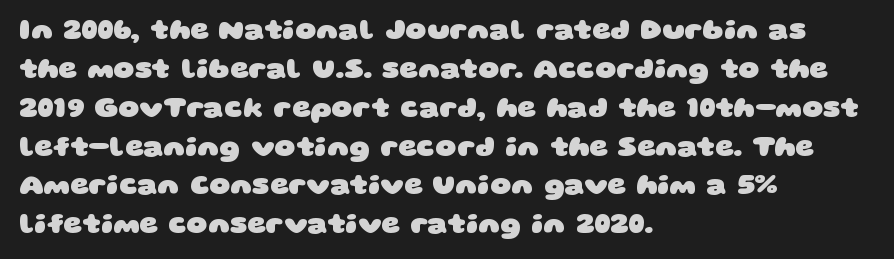
Q: Is the text bold? A: Yes.
Q: Is the typeface a serif or a sans-serif typeface? A: Sans-serif.
Q: Is the text underlined? A: No.
Q: How is the paragraph aligned? A: Left-aligned.
Q: Is the spacing between letters normal or unusually wide? A: Normal.
Q: Is the spacing between lines tight, normal or loose? A: Normal.
Q: Width (condensed, normal, or wide)? A: Wide.
Q: Stroke contrast? A: Low.
Q: x-height? A: Large.
Q: Monospaced? A: No.
